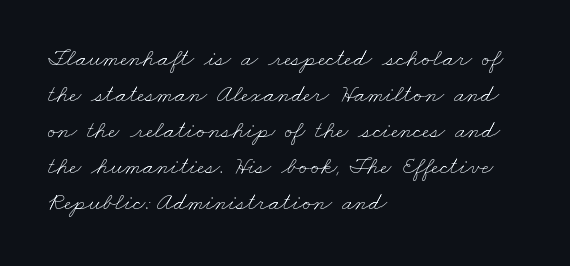
Q: Is the text bold? A: No.
Q: Is the text underlined? A: No.
Q: How is the paragraph aligned? A: Left-aligned.
Q: Is the spacing between letters normal or unusually wide? A: Normal.
Q: Is the spacing between lines tight, normal or loose? A: Normal.
